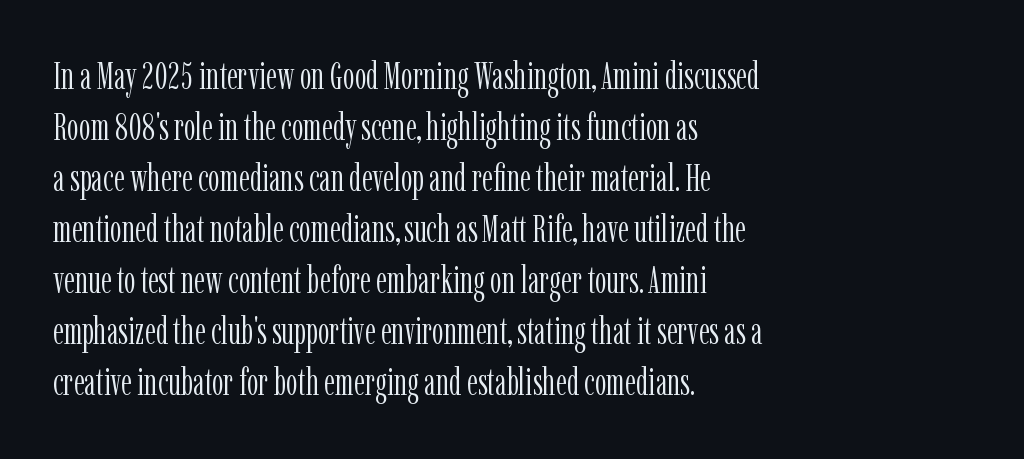
You could not count columns in this text — the font is proportionally spaced. Left-aligned paragraph, ragged on the right. The strokes are not fattened; the text isn't bold. Every stem runs plumb, perpendicular to the baseline. Quick note: underline off. Observe the ordinary spacing: letters are neighbours, not strangers.
